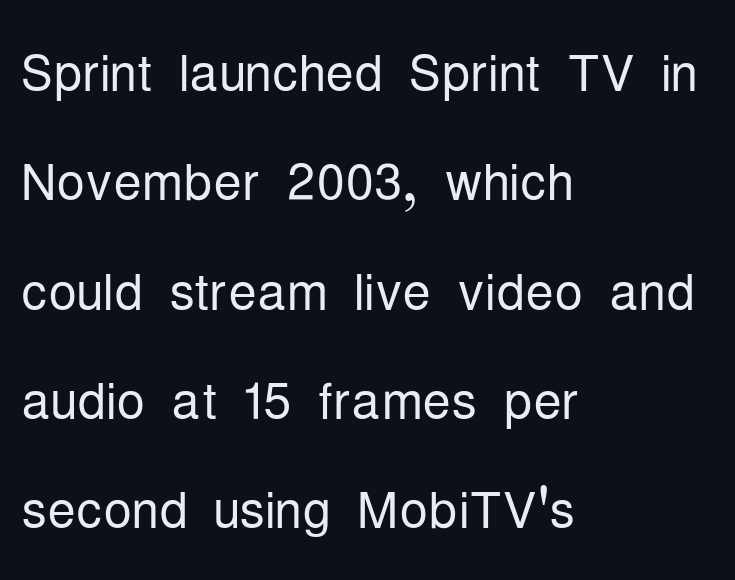
{"serif": "no", "italic": "no", "bold": "no", "weight": "light", "width": "condensed", "stroke_contrast": "low", "x_height": "medium", "monospaced": "no", "underline": "no", "align": "left", "line_spacing": "normal", "line_spacing_ratio": 1.54, "letter_spacing": "normal", "letter_spacing_em": 0.0, "glyph_px": 71}
